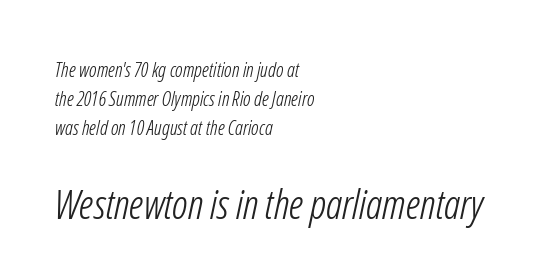
The image shows 41 px light, condensed sans-serif type; set left-aligned, normal line spacing (1.45x), normal letter spacing, not underlined; the second (bottom) block is 2.05x larger; low stroke contrast and a medium x-height.
